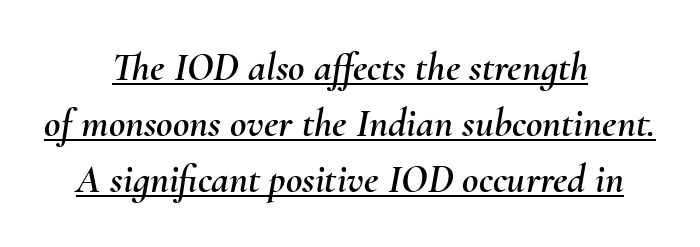
The image shows 40 px text type, italic (leaning right); set centered, normal line spacing (1.4x), normal letter spacing, underlined; medium stroke contrast and a small x-height.
